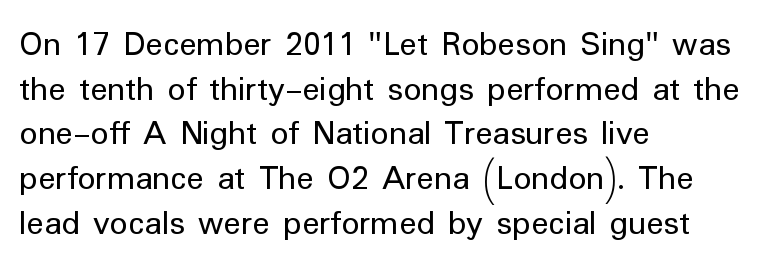
The image shows 36 px regular-weight sans-serif type, upright; set left-aligned, line spacing 1.24x, normal letter spacing, not underlined; low stroke contrast and a medium x-height.
